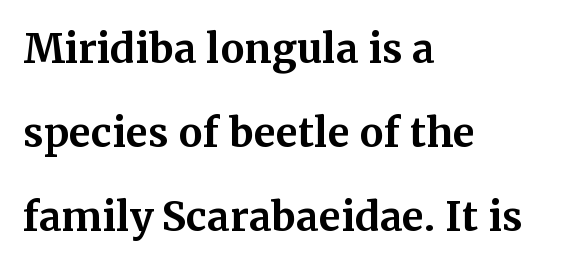
Q: Is the text bold? A: Yes.
Q: Is the text italic (slanted)? A: No, it is upright.
Q: Is the typeface a serif or a sans-serif typeface? A: Serif.
Q: Is the text underlined? A: No.
Q: How is the paragraph aligned? A: Left-aligned.
Q: Is the spacing between letters normal or unusually wide? A: Normal.
Q: Is the spacing between lines tight, normal or loose? A: Loose.
Q: Width (condensed, normal, or wide)? A: Normal.
Q: Stroke contrast? A: Medium.
Q: x-height? A: Medium.
Q: Monospaced? A: No.
